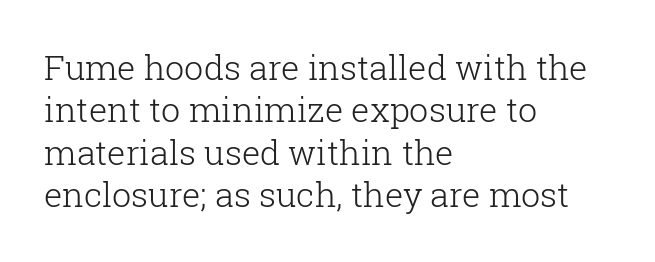
Q: Is the text bold? A: No.
Q: Is the text italic (slanted)? A: No, it is upright.
Q: Is the typeface a serif or a sans-serif typeface? A: Serif.
Q: Is the text underlined? A: No.
Q: How is the paragraph aligned? A: Left-aligned.
Q: Is the spacing between letters normal or unusually wide? A: Normal.
Q: Is the spacing between lines tight, normal or loose? A: Normal.
Q: Width (condensed, normal, or wide)? A: Normal.
Q: Stroke contrast? A: Low.
Q: x-height? A: Medium.
Q: Monospaced? A: No.
